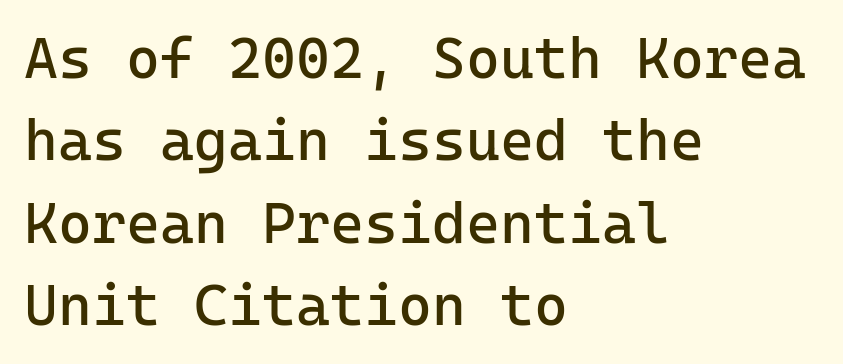
{"serif": "no", "italic": "no", "bold": "no", "weight": "regular", "width": "normal", "stroke_contrast": "low", "x_height": "medium", "monospaced": "yes", "underline": "no", "align": "left", "line_spacing": "normal", "line_spacing_ratio": 1.42, "letter_spacing": "normal", "letter_spacing_em": 0.0, "glyph_px": 58}
